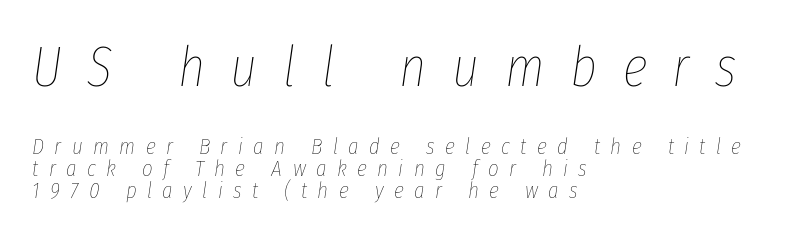
All the whitespace from short lines collects on the right. Stems here are at most as thick as an everyday book face. The strip under each line holds only bare page. The designer gave the opening block more size than the closing block. Varying glyph widths throughout — classic text-font behaviour. The face used here is rendered with a markedly widened letterfit.
